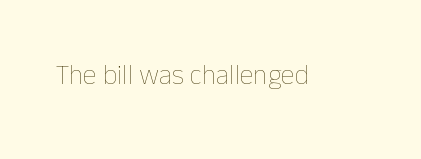
Q: Is the text bold? A: No.
Q: Is the text italic (slanted)? A: No, it is upright.
Q: Is the text underlined? A: No.
Q: Is the spacing between letters normal or unusually wide? A: Normal.
Q: Width (condensed, normal, or wide)? A: Normal.
Q: Stroke contrast? A: Low.
Q: x-height? A: Medium.
Q: Monospaced? A: No.
